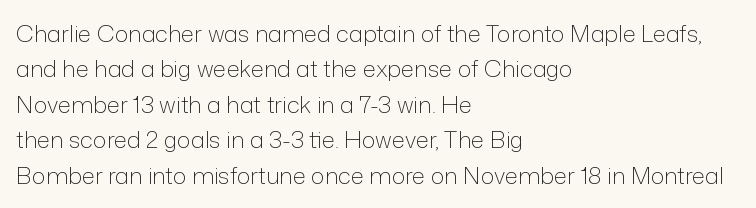
{"italic": "no", "bold": "no", "underline": "no", "align": "left", "line_spacing": "normal", "line_spacing_ratio": 1.54, "letter_spacing": "normal", "letter_spacing_em": 0.0, "glyph_px": 23}
